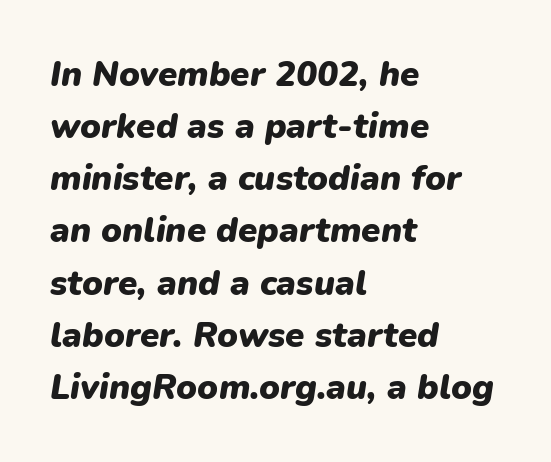
The image shows 35 px heavy type, italic (leaning right); set left-aligned, normal line spacing (1.49x), normal letter spacing, not underlined; low stroke contrast and a medium x-height.
